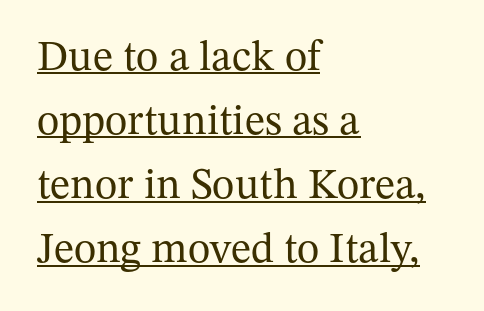
The image shows 43 px regular-weight serif type, upright; set left-aligned, normal line spacing (1.49x), normal letter spacing, underlined; medium stroke contrast and a medium x-height.
